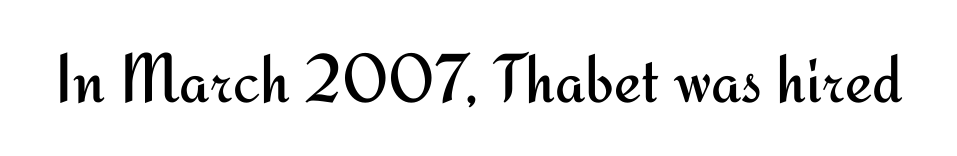
The image shows 69 px regular-weight sans-serif type, upright; set normal letter spacing, not underlined; medium stroke contrast and a small x-height.
